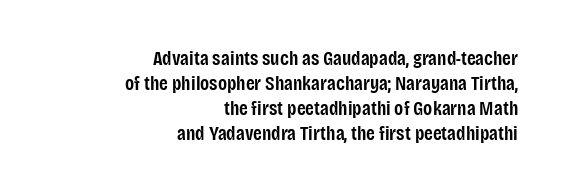
The image shows 20 px text type, upright; set right-aligned, normal line spacing (1.25x), normal letter spacing, not underlined.
